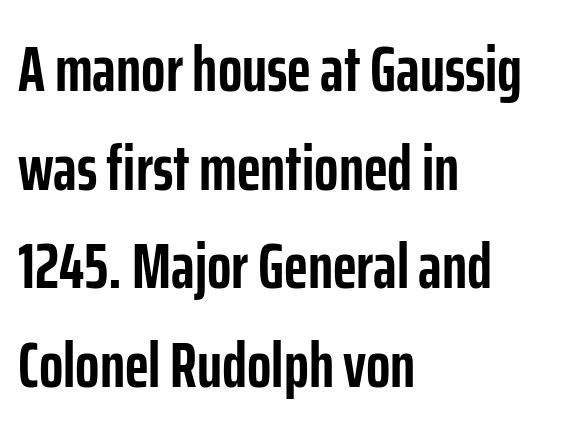
Q: Is the text bold? A: Yes.
Q: Is the text italic (slanted)? A: No, it is upright.
Q: Is the typeface a serif or a sans-serif typeface? A: Sans-serif.
Q: Is the text underlined? A: No.
Q: How is the paragraph aligned? A: Left-aligned.
Q: Is the spacing between letters normal or unusually wide? A: Normal.
Q: Is the spacing between lines tight, normal or loose? A: Normal.
Q: Width (condensed, normal, or wide)? A: Condensed.
Q: Stroke contrast? A: Low.
Q: x-height? A: Medium.
Q: Monospaced? A: No.
